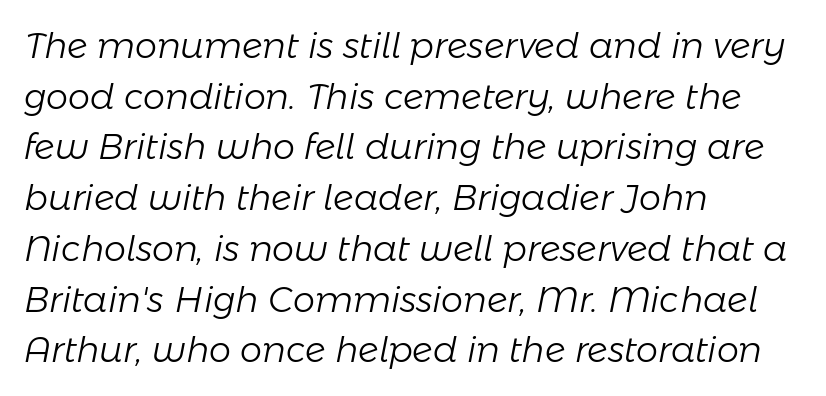
The image shows 35 px light type, italic (leaning right); set left-aligned, normal line spacing (1.45x), normal letter spacing, not underlined; low stroke contrast and a medium x-height.
